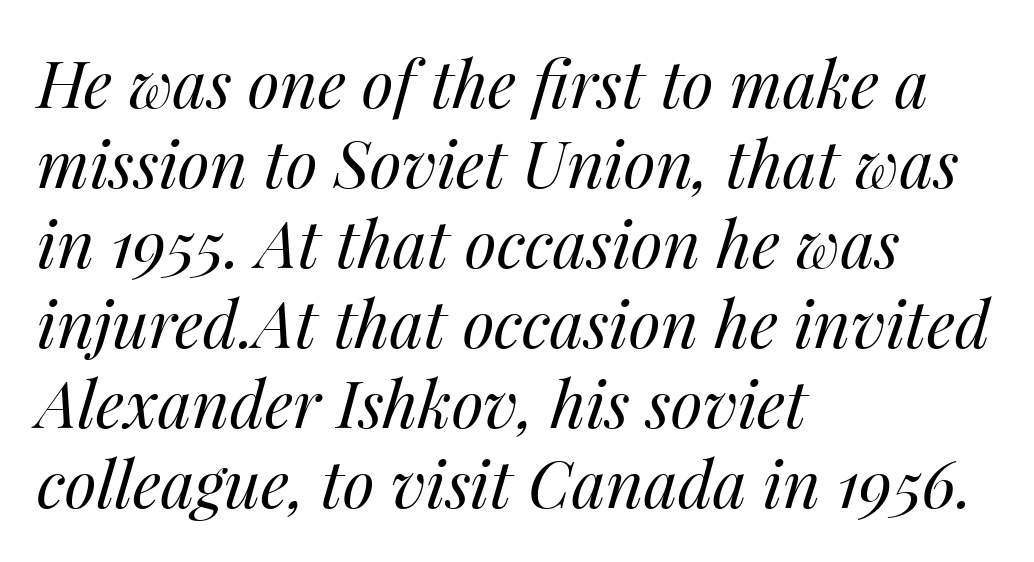
{"italic": "yes", "lean": "right", "slant_degrees": 14, "bold": "no", "weight": "regular", "width": "normal", "stroke_contrast": "medium", "x_height": "medium", "monospaced": "no", "underline": "no", "align": "left", "line_spacing_ratio": 1.23, "letter_spacing": "normal", "letter_spacing_em": 0.0, "glyph_px": 65}
